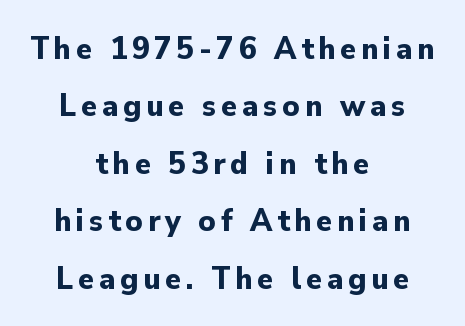
The image shows 33 px bold sans-serif type, upright; set centered, line spacing 1.74x, not underlined; low stroke contrast and a small x-height.
